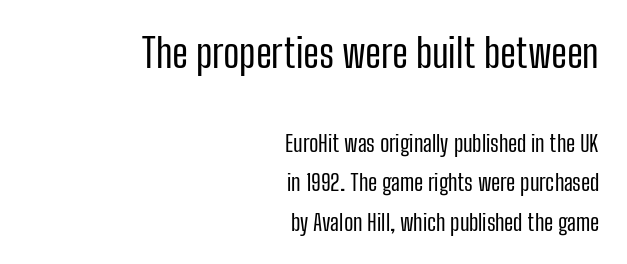
{"serif": "no", "italic": "no", "bold": "no", "weight": "regular", "width": "condensed", "stroke_contrast": "low", "x_height": "medium", "monospaced": "no", "underline": "no", "align": "right", "line_spacing_ratio": 1.72, "letter_spacing": "normal", "letter_spacing_em": 0.0, "larger_block": "first", "size_ratio": 1.74, "glyph_px": 40}
